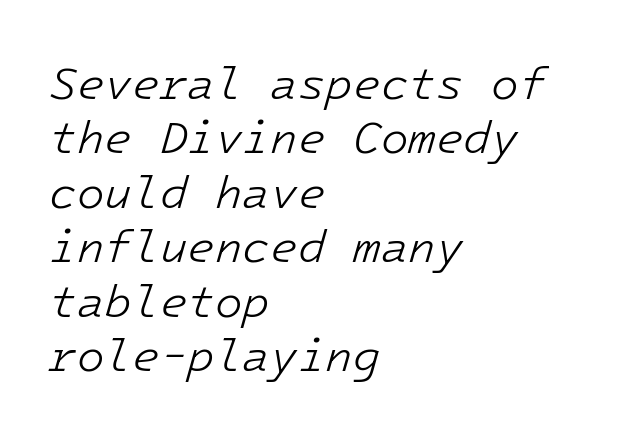
You could count columns in this text — the font is strictly monospaced. The space beneath each line is pristine and unruled. The letterforms sit at book weight or below. Which margin do the lines hug? The left one — the right edge is uneven. Honestly, the letter spacing is just normal — you wouldn't notice it.
